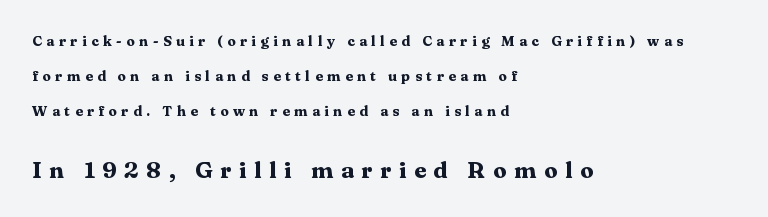
Q: Is the text bold? A: Yes.
Q: Is the text italic (slanted)? A: No, it is upright.
Q: Is the text underlined? A: No.
Q: How is the paragraph aligned? A: Left-aligned.
Q: Is the spacing between letters normal or unusually wide? A: Unusually wide.
Q: Is the spacing between lines tight, normal or loose? A: Loose.
Q: Which block of text is set in a larger size, the first (top) or the second (bottom)? A: The second (bottom) one.
